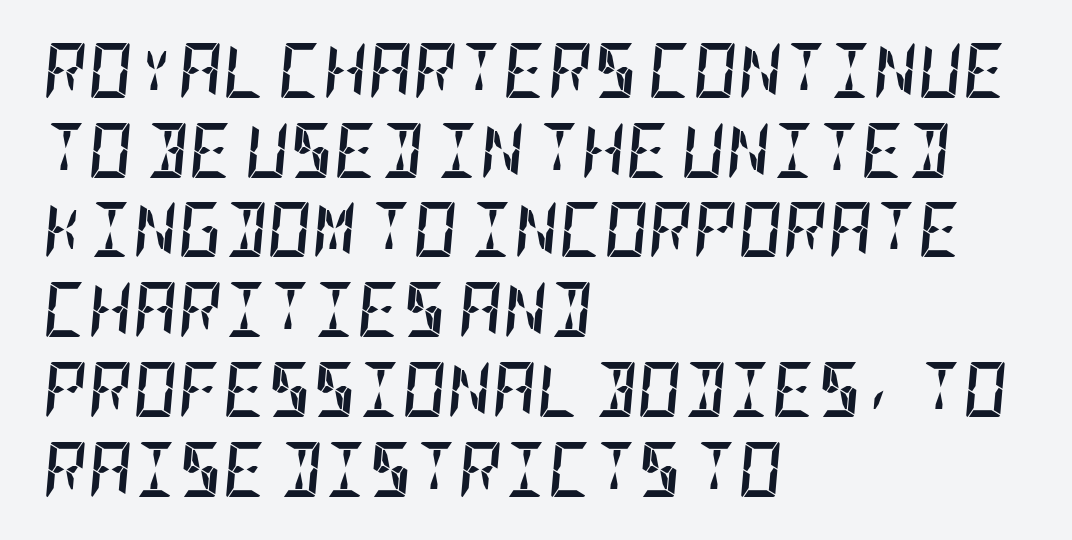
{"italic": "yes", "lean": "right", "slant_degrees": 5, "bold": "yes", "weight": "semibold", "width": "condensed", "stroke_contrast": "low", "x_height": "large", "underline": "no", "align": "left", "line_spacing": "normal", "line_spacing_ratio": 1.45, "letter_spacing": "normal", "letter_spacing_em": 0.0, "glyph_px": 55}
